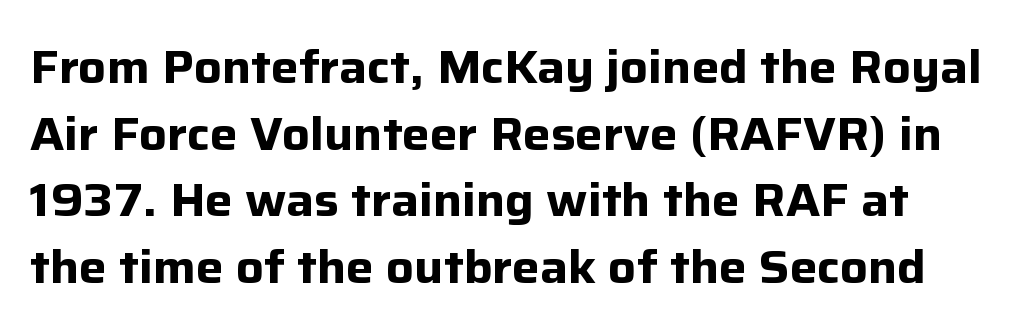
Varying glyph widths throughout — classic text-font behaviour. This rendering features lettering with no underline. The type is set solid horizontally, with unmodified tracking. The glyphs have the mass of a bold cut. A typesetter would label this face a sans. What's the leading like? Ordinary, nothing unusual.
